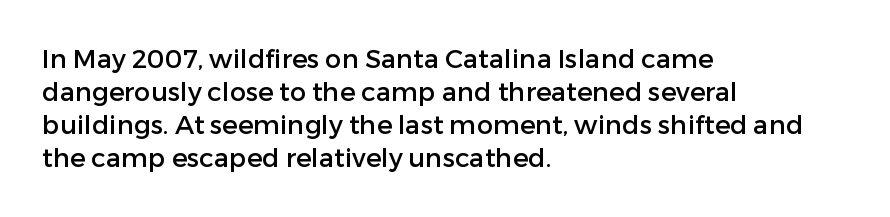
The foot of each line stays bare and open. Leading matches the norm, producing a regular column. The paragraph shown leans on its left margin. The gaps between neighbouring characters are ordinary and unremarkable. Italic? Not at all — the glyphs are vertical.
